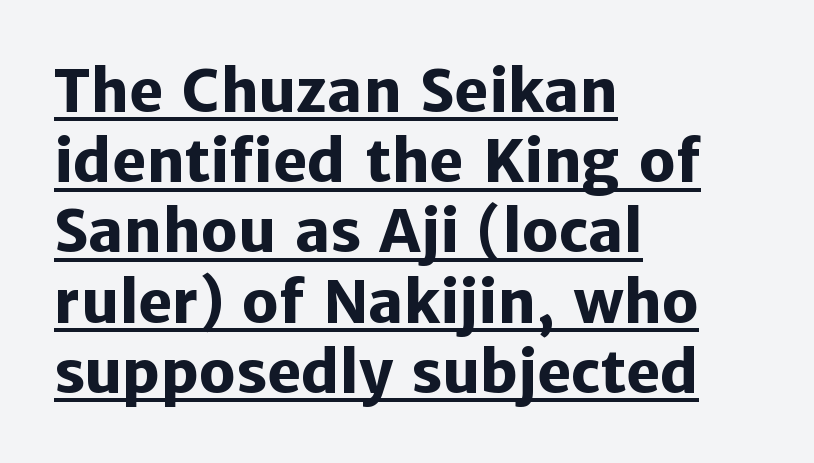
Q: Is the text bold? A: Yes.
Q: Is the text italic (slanted)? A: No, it is upright.
Q: Is the typeface a serif or a sans-serif typeface? A: Sans-serif.
Q: Is the text underlined? A: Yes.
Q: How is the paragraph aligned? A: Left-aligned.
Q: Is the spacing between letters normal or unusually wide? A: Normal.
Q: Width (condensed, normal, or wide)? A: Normal.
Q: Stroke contrast? A: Low.
Q: x-height? A: Medium.
Q: Monospaced? A: No.
